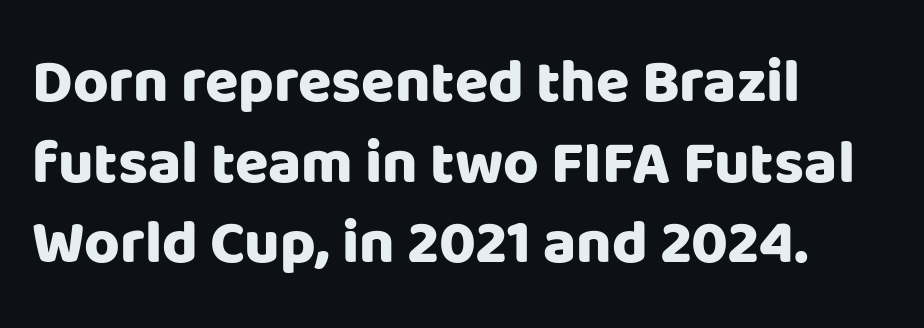
{"serif": "no", "italic": "no", "width": "normal", "stroke_contrast": "low", "x_height": "large", "monospaced": "no", "underline": "no", "align": "left", "line_spacing": "normal", "line_spacing_ratio": 1.32, "letter_spacing": "normal", "letter_spacing_em": 0.0, "glyph_px": 61}
